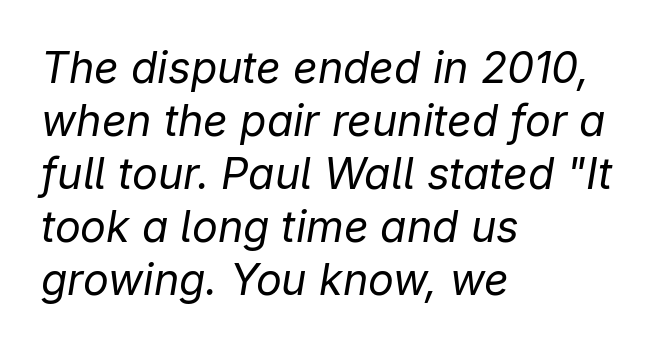
Q: Is the text bold? A: No.
Q: Is the text italic (slanted)? A: Yes, it leans right by about 9 degrees.
Q: Is the text underlined? A: No.
Q: How is the paragraph aligned? A: Left-aligned.
Q: Is the spacing between letters normal or unusually wide? A: Normal.
Q: Width (condensed, normal, or wide)? A: Normal.
Q: Stroke contrast? A: Low.
Q: x-height? A: Medium.
Q: Monospaced? A: No.
